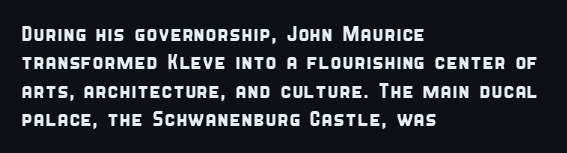
Q: Is the text underlined? A: No.
Q: How is the paragraph aligned? A: Left-aligned.
Q: Is the spacing between letters normal or unusually wide? A: Normal.
Q: Is the spacing between lines tight, normal or loose? A: Normal.
